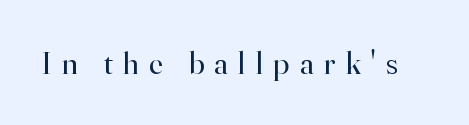
The image shows 32 px regular-weight serif type, upright; set unusually wide letter spacing (+0.32 em), not underlined; high stroke contrast and a small x-height.
